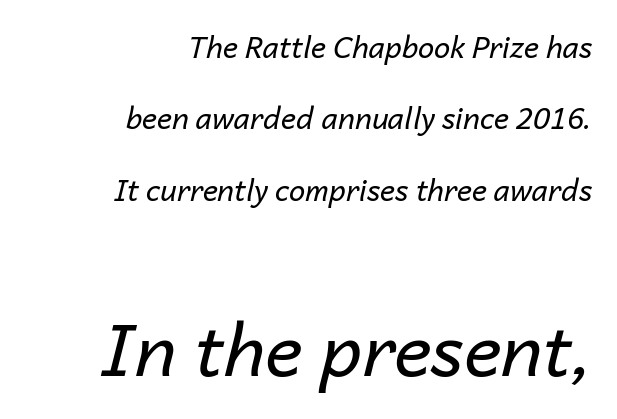
The passage is arranged like a letterhead date or caption credit — flush right. These lines stand farther apart than default settings would place them. Is the letter spacing exaggerated? No — it looks like the ordinary default. The letters advance in unequal steps, a hallmark of proportional type. Descenders hang freely into open space. Heaviness? Minimal to ordinary, like unemphasized prose.
